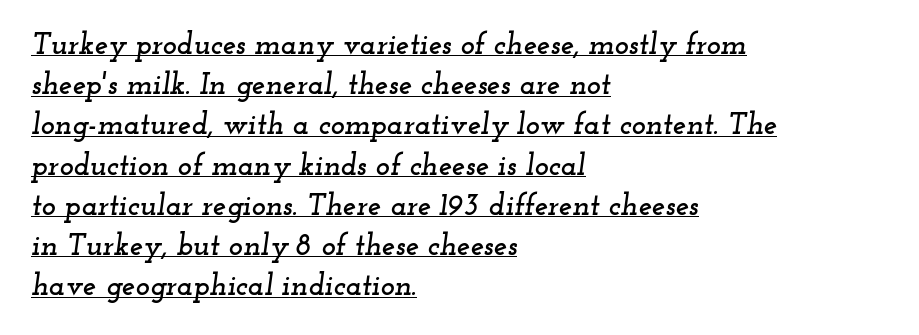
The image shows 30 px wide serif type, italic (leaning right); set left-aligned, normal line spacing (1.34x), normal letter spacing, underlined; low stroke contrast and a small x-height.
